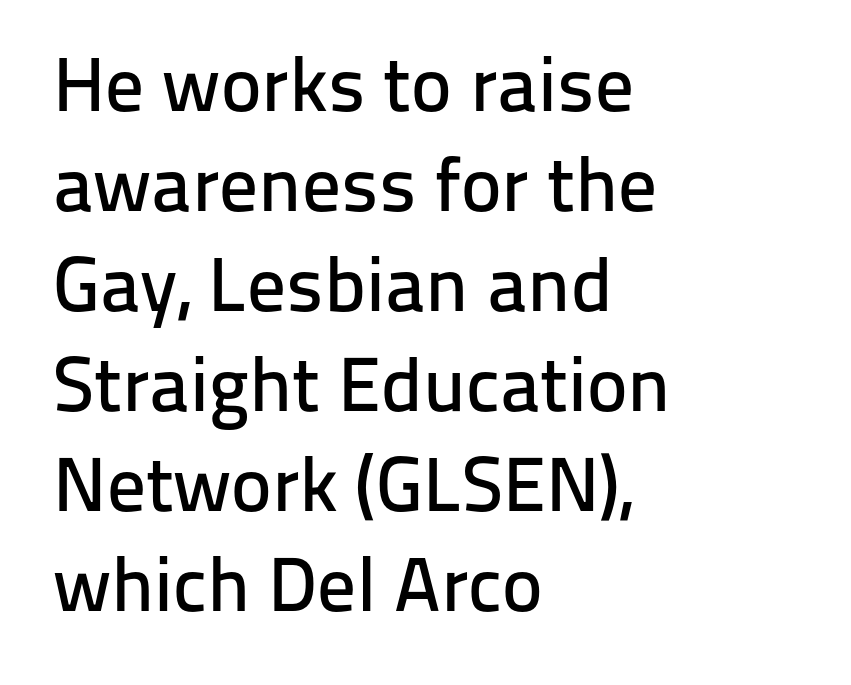
Q: Is the text italic (slanted)? A: No, it is upright.
Q: Is the typeface a serif or a sans-serif typeface? A: Sans-serif.
Q: Is the text underlined? A: No.
Q: How is the paragraph aligned? A: Left-aligned.
Q: Is the spacing between letters normal or unusually wide? A: Normal.
Q: Is the spacing between lines tight, normal or loose? A: Normal.
Q: Width (condensed, normal, or wide)? A: Normal.
Q: Stroke contrast? A: Low.
Q: x-height? A: Medium.
Q: Monospaced? A: No.
